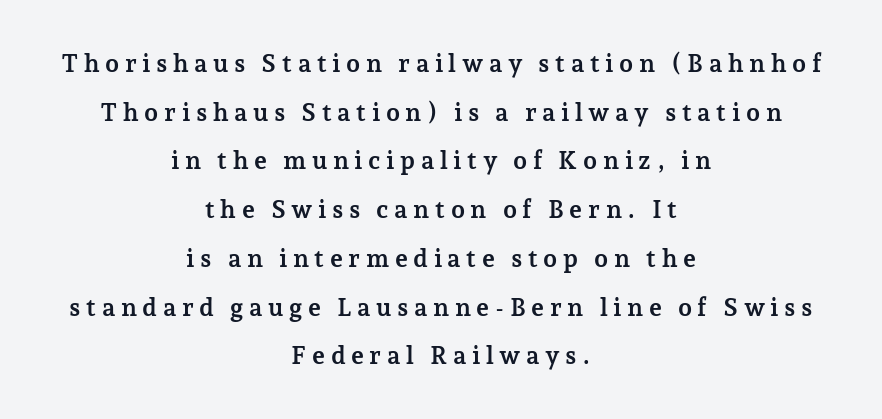
{"italic": "no", "bold": "yes", "underline": "no", "align": "center", "line_spacing": "loose", "line_spacing_ratio": 1.95, "letter_spacing": "wide", "letter_spacing_em": 0.22, "glyph_px": 25}
